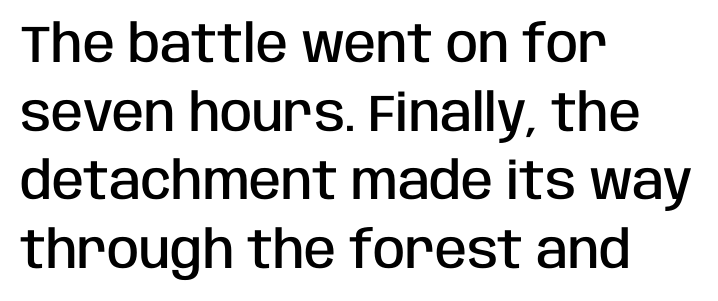
Q: Is the text bold? A: Semi-bold.
Q: Is the text italic (slanted)? A: No, it is upright.
Q: Is the typeface a serif or a sans-serif typeface? A: Sans-serif.
Q: Is the text underlined? A: No.
Q: How is the paragraph aligned? A: Left-aligned.
Q: Is the spacing between letters normal or unusually wide? A: Normal.
Q: Is the spacing between lines tight, normal or loose? A: Normal.
Q: Width (condensed, normal, or wide)? A: Condensed.
Q: Stroke contrast? A: Low.
Q: x-height? A: Large.
Q: Monospaced? A: No.
